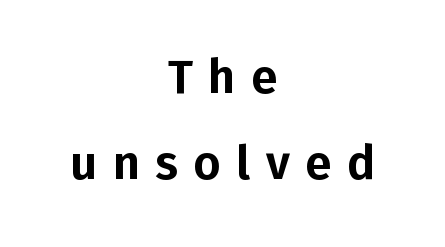
Do the characters align in a grid? No, the font is proportional. The lettering stays uniformly vertical, giving the passage a roman look. The compositor balanced each line on the midline. The zone under the glyphs is completely vacant. You could only call the tracking loose — the letters float apart.
